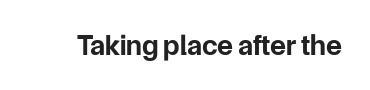
Q: Is the text bold? A: Yes.
Q: Is the text italic (slanted)? A: No, it is upright.
Q: Is the typeface a serif or a sans-serif typeface? A: Sans-serif.
Q: Is the text underlined? A: No.
Q: Is the spacing between letters normal or unusually wide? A: Normal.
Q: Width (condensed, normal, or wide)? A: Normal.
Q: Stroke contrast? A: Low.
Q: x-height? A: Medium.
Q: Monospaced? A: No.
